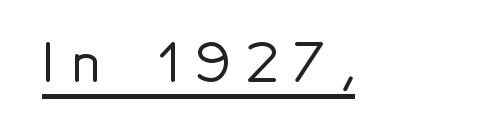
{"serif": "no", "italic": "no", "width": "normal", "x_height": "medium", "monospaced": "no", "underline": "yes", "letter_spacing": "wide", "letter_spacing_em": 0.32, "glyph_px": 52}
